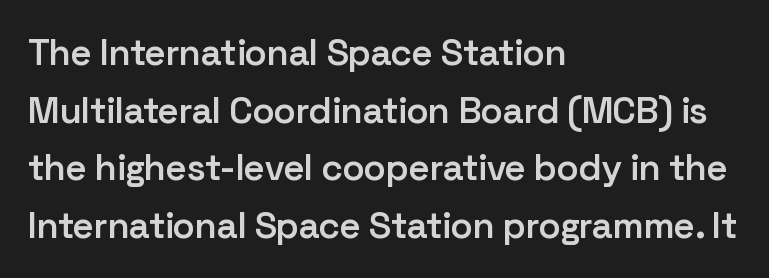
{"serif": "no", "italic": "no", "bold": "semi", "weight": "semibold", "width": "normal", "stroke_contrast": "low", "x_height": "medium", "monospaced": "no", "underline": "no", "align": "left", "line_spacing": "normal", "line_spacing_ratio": 1.56, "letter_spacing": "normal", "letter_spacing_em": 0.0, "glyph_px": 37}
